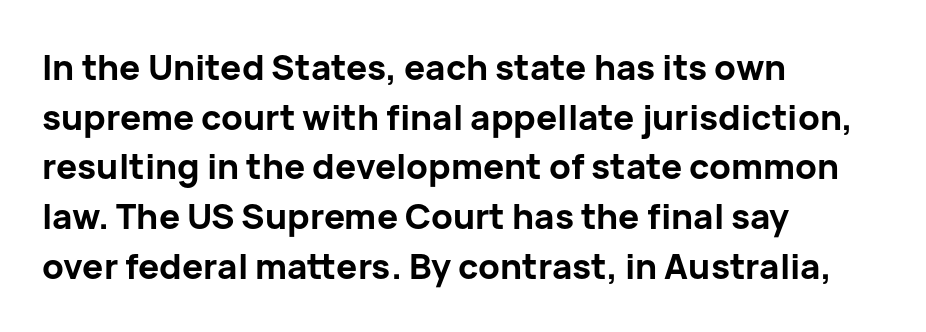
The image shows 35 px bold sans-serif type, upright; set left-aligned, normal line spacing (1.42x), normal letter spacing, not underlined; low stroke contrast and a medium x-height.
